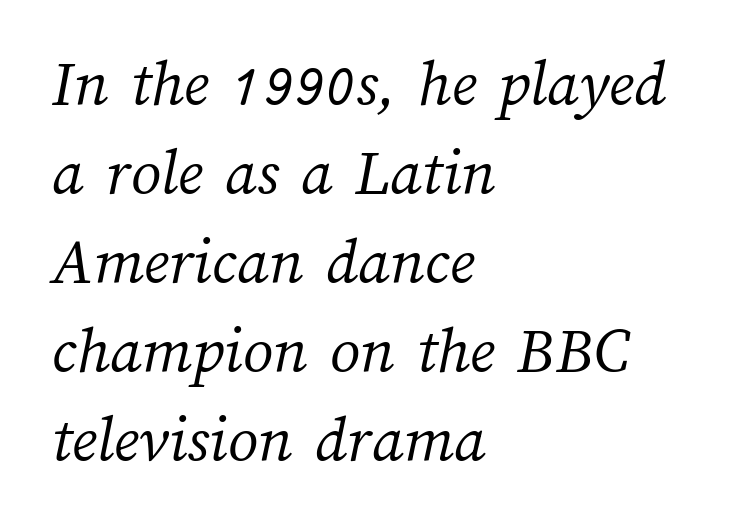
Q: Is the text bold? A: No.
Q: Is the text underlined? A: No.
Q: How is the paragraph aligned? A: Left-aligned.
Q: Is the spacing between letters normal or unusually wide? A: Normal.
Q: Is the spacing between lines tight, normal or loose? A: Normal.
Q: Width (condensed, normal, or wide)? A: Normal.
Q: Stroke contrast? A: Medium.
Q: x-height? A: Medium.
Q: Monospaced? A: No.
